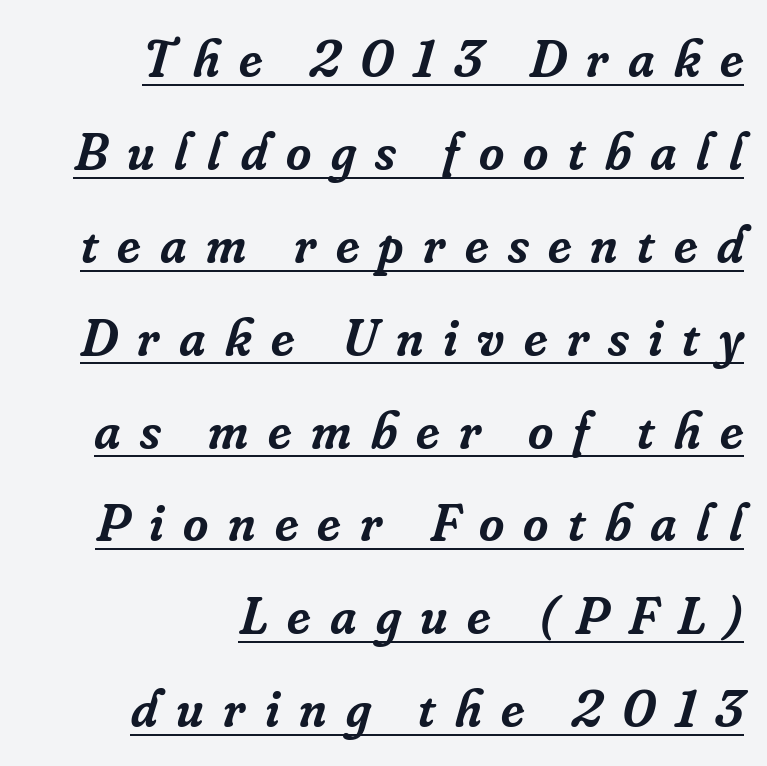
{"serif": "yes", "italic": "yes", "lean": "right", "slant_degrees": 16, "bold": "semi", "weight": "semibold", "width": "normal", "stroke_contrast": "low", "x_height": "small", "monospaced": "no", "underline": "yes", "align": "right", "line_spacing_ratio": 1.72, "letter_spacing": "wide", "letter_spacing_em": 0.36, "glyph_px": 54}
